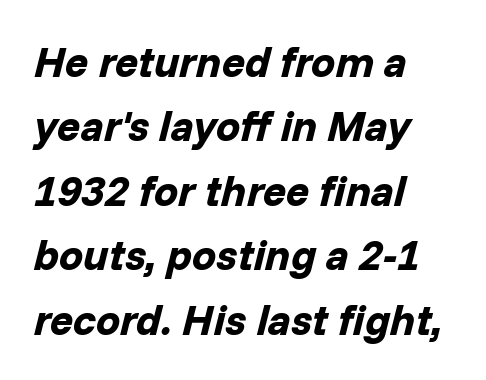
Q: Is the text bold? A: Yes.
Q: Is the text italic (slanted)? A: Yes, it leans right by about 14 degrees.
Q: Is the text underlined? A: No.
Q: How is the paragraph aligned? A: Left-aligned.
Q: Is the spacing between letters normal or unusually wide? A: Normal.
Q: Is the spacing between lines tight, normal or loose? A: Normal.
Q: Width (condensed, normal, or wide)? A: Normal.
Q: Stroke contrast? A: Low.
Q: x-height? A: Medium.
Q: Monospaced? A: No.
